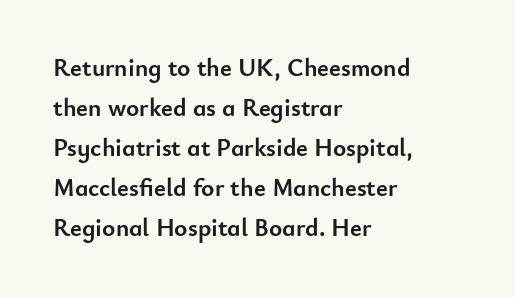
Q: Is the text bold? A: Yes.
Q: Is the text italic (slanted)? A: No, it is upright.
Q: Is the text underlined? A: No.
Q: How is the paragraph aligned? A: Left-aligned.
Q: Is the spacing between letters normal or unusually wide? A: Normal.
Q: Is the spacing between lines tight, normal or loose? A: Normal.
